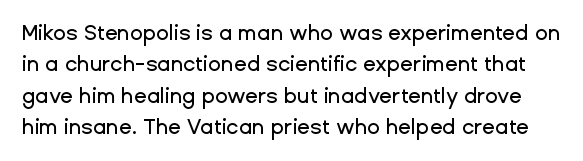
The image shows 21 px text type, upright; set normal line spacing (1.49x), normal letter spacing, not underlined.
